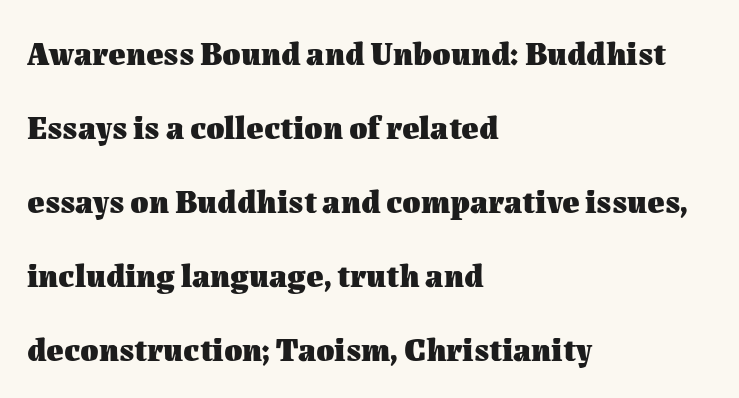
Default kerning and tracking; the words read as compact shapes. Casual observation: everything's shoved over to the left. No word sits above an underline. It's the straight-up-and-down kind of type. The passage shown is emphatically bold. Leading: increased.
